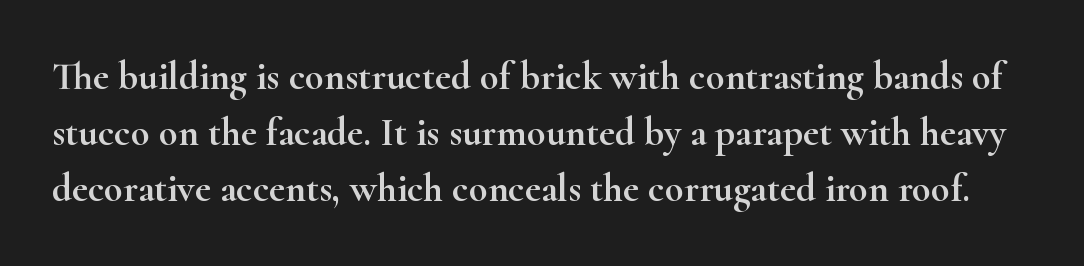
Type without underlining. The type is set solid horizontally, with unmodified tracking. The axis of the letterforms is exactly vertical. Typographically, this falls in the serif category. The face used here is proportionally spaced, like ordinary book or web type. Regular leading.
